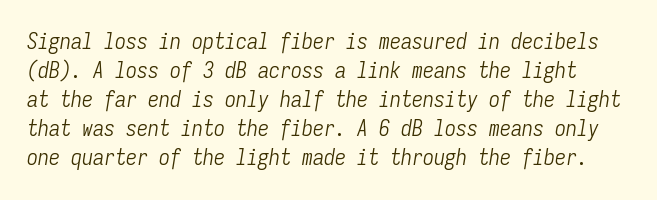
Tall strokes in this sample are angled rather than plumb. The area under the type is left untouched. In terms of leading, this rendering sits right in the middle. This rendering leaves character spacing at its baseline value. Vertical stems look standard width or narrower in stroke.
